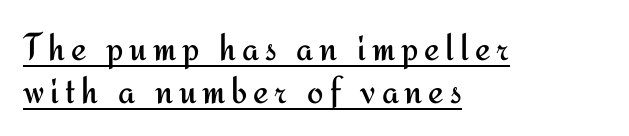
Posture: straight, roman, zero tilt. The rendering shows plain stroke endings on the letterforms — a sans-serif design. Stem width sits at or under what a default text font uses. The designer dialed line spacing down below the default.
